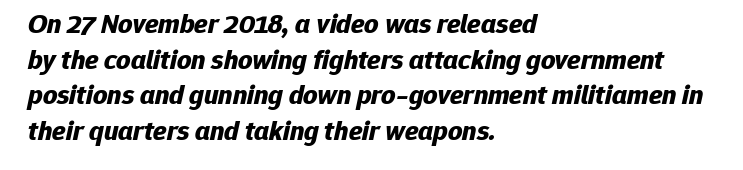
Proportional: the letters do not fall into vertical columns. The glyphs look as if they've been sheared to an angle. The leading is moderate, giving the passage an even texture. The baseline area is clear. Compared with a centered layout, this one pins lines to the left instead.
